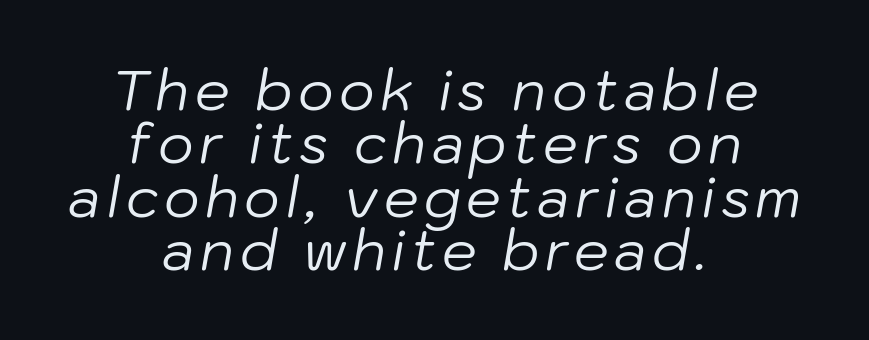
Q: Is the text bold? A: No.
Q: Is the text italic (slanted)? A: Yes, it leans right by about 10 degrees.
Q: Is the text underlined? A: No.
Q: How is the paragraph aligned? A: Centered.
Q: Is the spacing between lines tight, normal or loose? A: Tight.
Q: Width (condensed, normal, or wide)? A: Normal.
Q: Stroke contrast? A: Low.
Q: x-height? A: Medium.
Q: Monospaced? A: No.
